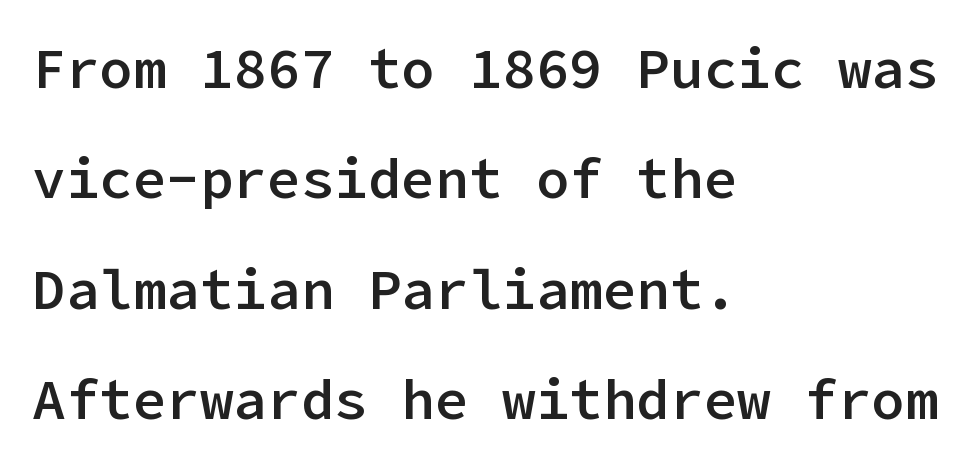
Q: Is the text bold? A: Semi-bold.
Q: Is the text italic (slanted)? A: No, it is upright.
Q: Is the typeface a serif or a sans-serif typeface? A: Sans-serif.
Q: Is the text underlined? A: No.
Q: How is the paragraph aligned? A: Left-aligned.
Q: Is the spacing between letters normal or unusually wide? A: Normal.
Q: Is the spacing between lines tight, normal or loose? A: Loose.
Q: Width (condensed, normal, or wide)? A: Normal.
Q: Stroke contrast? A: Low.
Q: x-height? A: Medium.
